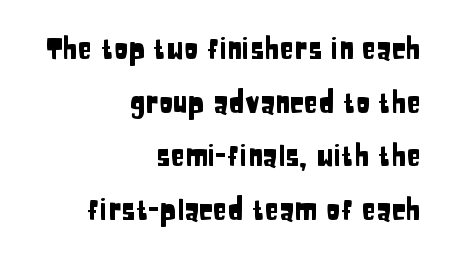
Horizontal alignment here is rightward, an uncommon choice for prose. The rendering keeps characters at their native spacing. The passage shown is typed in a proportional face where columns would drift. The letters carry no serifs — their stems end cleanly without finishing strokes. Notice how the stems are strictly vertical — no italics here.
